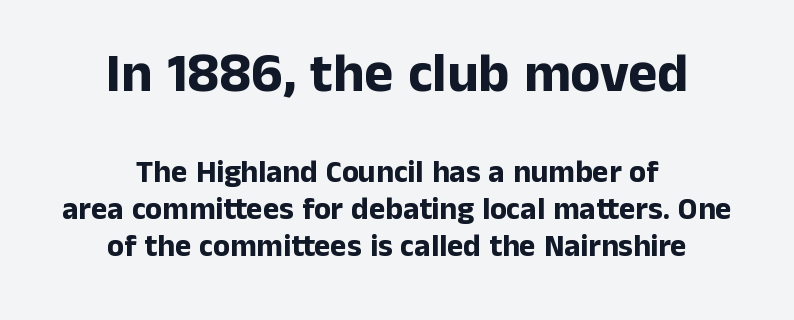
Q: Is the text bold? A: Yes.
Q: Is the text italic (slanted)? A: No, it is upright.
Q: Is the typeface a serif or a sans-serif typeface? A: Sans-serif.
Q: Is the text underlined? A: No.
Q: How is the paragraph aligned? A: Centered.
Q: Is the spacing between letters normal or unusually wide? A: Normal.
Q: Which block of text is set in a larger size, the first (top) or the second (bottom)? A: The first (top) one.
Q: Width (condensed, normal, or wide)? A: Normal.
Q: Stroke contrast? A: Low.
Q: x-height? A: Medium.
Q: Monospaced? A: No.
